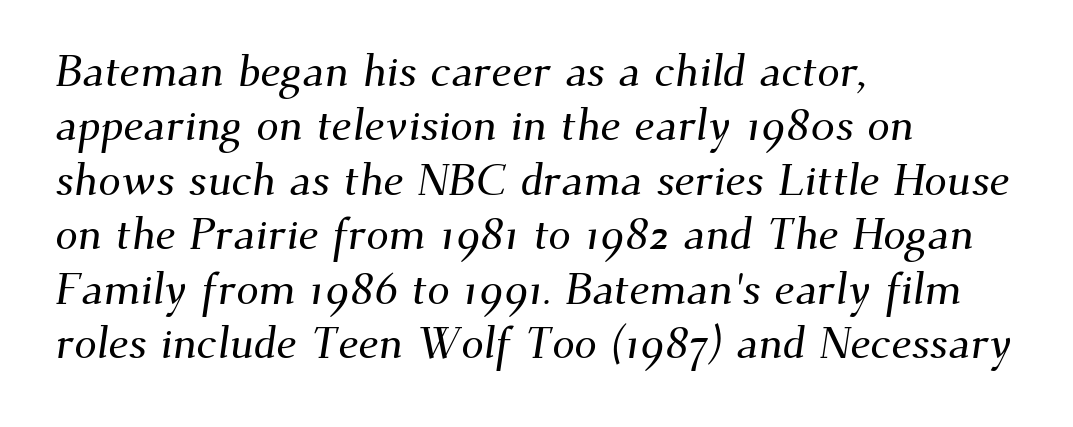
The type is set solid horizontally, with unmodified tracking. The passage shown is typed in a proportional face where columns would drift. Each row of text sits above clean, open space. The rendering shows small feet on the letterforms — a serif design. The rag falls on the right side of this text block.
